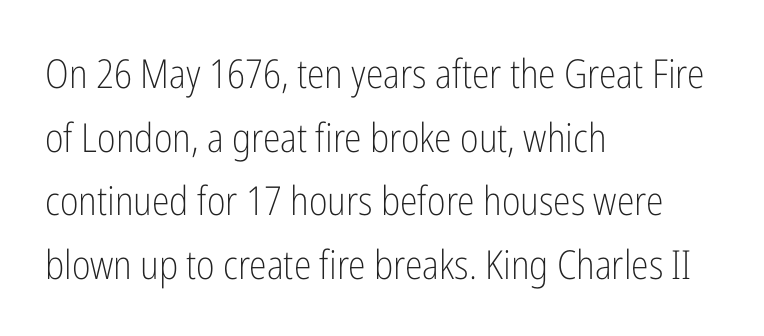
Varying glyph widths throughout — classic text-font behaviour. Compared with typical paragraphs, the rows here are spaced about the same. The compositor pushed each line to the left boundary. The lettering stays uniformly vertical, giving the passage a roman look.
